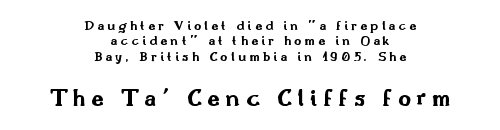
Q: Is the text bold? A: Yes.
Q: Is the text italic (slanted)? A: No, it is upright.
Q: Is the text underlined? A: No.
Q: How is the paragraph aligned? A: Centered.
Q: Is the spacing between letters normal or unusually wide? A: Unusually wide.
Q: Is the spacing between lines tight, normal or loose? A: Tight.
Q: Which block of text is set in a larger size, the first (top) or the second (bottom)? A: The second (bottom) one.
